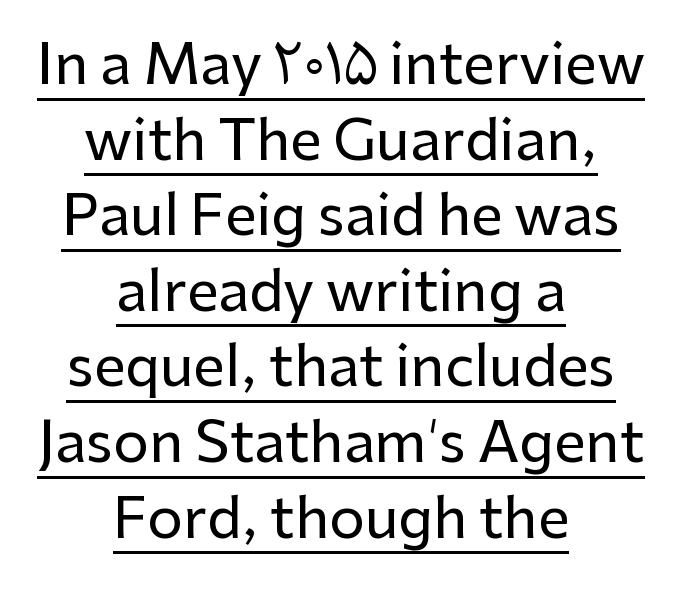
The image shows 56 px sans-serif type, upright; set centered, normal line spacing (1.35x), normal letter spacing, underlined; low stroke contrast and a medium x-height.
